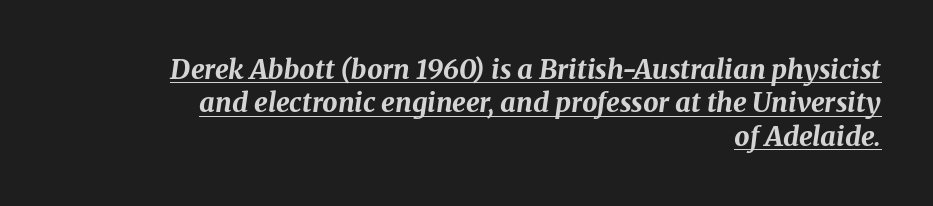
Q: Is the text bold? A: Yes.
Q: Is the text italic (slanted)? A: Yes, it leans right by about 8 degrees.
Q: Is the text underlined? A: Yes.
Q: How is the paragraph aligned? A: Right-aligned.
Q: Is the spacing between letters normal or unusually wide? A: Normal.
